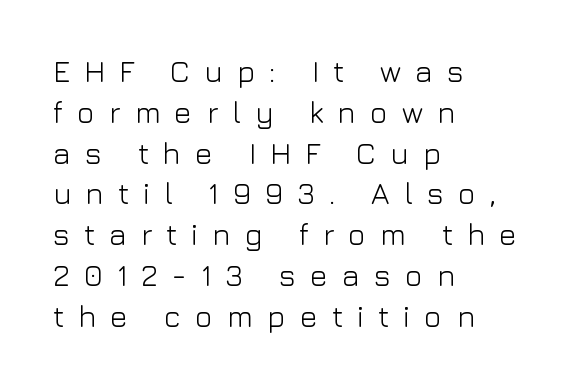
What kind of face is this? One without serifs — a sans. This sample uses expanded letter spacing, leaving extra air between glyphs. Posture: vertical. Check the space under the baseline: it is left empty.
